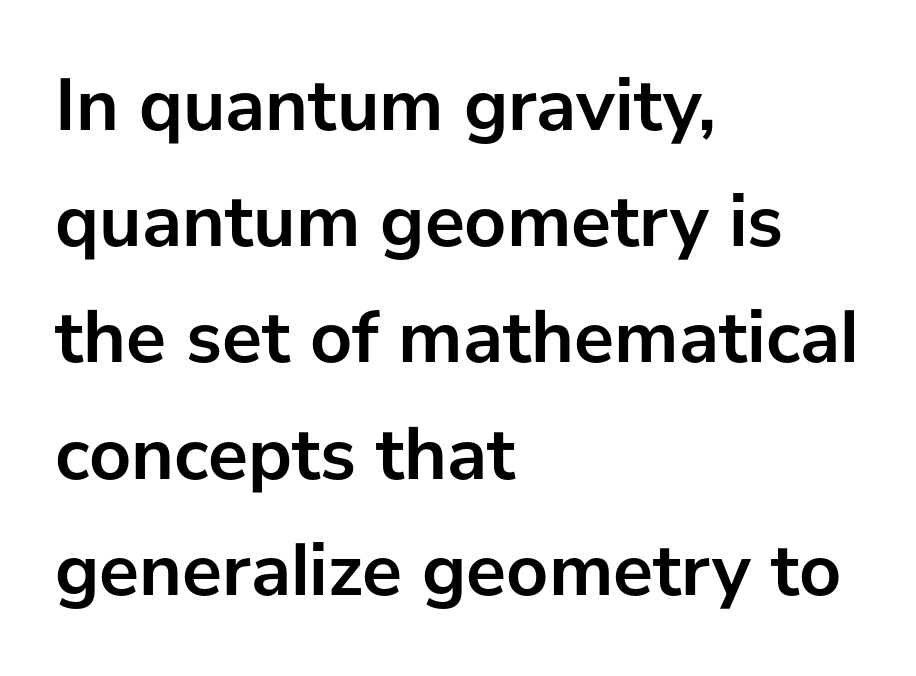
{"serif": "no", "italic": "no", "bold": "yes", "weight": "semibold", "width": "normal", "stroke_contrast": "low", "x_height": "medium", "monospaced": "no", "underline": "no", "align": "left", "line_spacing": "normal", "line_spacing_ratio": 1.55, "letter_spacing": "normal", "letter_spacing_em": 0.0, "glyph_px": 75}
